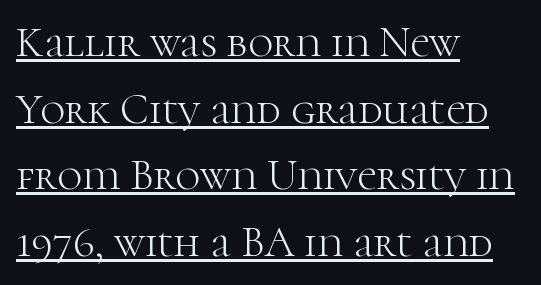
These glyphs show unthickened strokes, regular width or finer. This rendering leaves character spacing at its baseline value. The characters display serif detailing at their extremities. In designer terms, the underline attribute is active on this setting. These lines sit exactly where default settings would place them.
